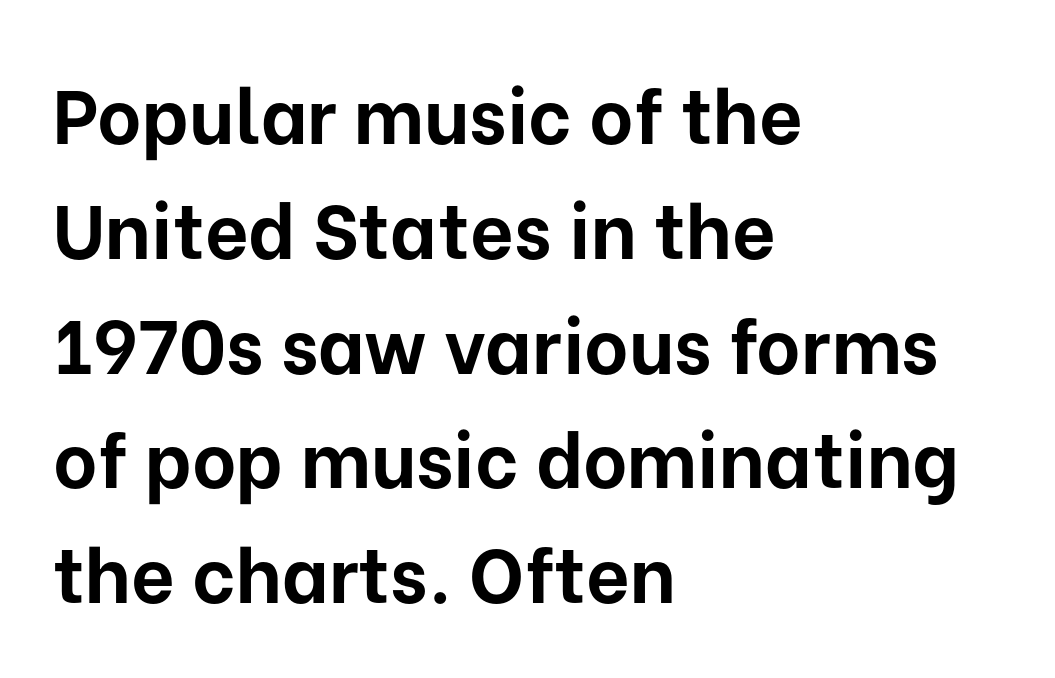
Short and long lines alike share a common starting point at left. These lines are rendered in a variable-pitch font. Strokes here are thick enough to call this a true bold. Underlining? Definitely not there. One glance says typical: line gaps are just what's usual.
